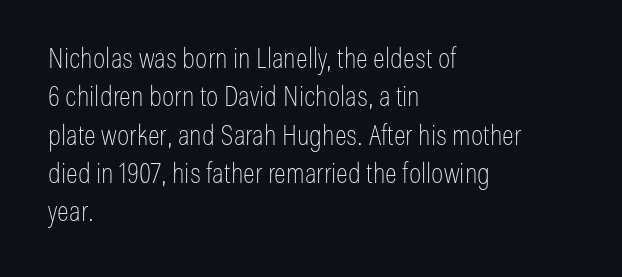
Q: Is the text bold? A: No.
Q: Is the text italic (slanted)? A: No, it is upright.
Q: Is the typeface a serif or a sans-serif typeface? A: Sans-serif.
Q: Is the text underlined? A: No.
Q: How is the paragraph aligned? A: Left-aligned.
Q: Is the spacing between letters normal or unusually wide? A: Normal.
Q: Is the spacing between lines tight, normal or loose? A: Normal.
Q: Width (condensed, normal, or wide)? A: Condensed.
Q: Stroke contrast? A: Low.
Q: x-height? A: Medium.
Q: Monospaced? A: No.
